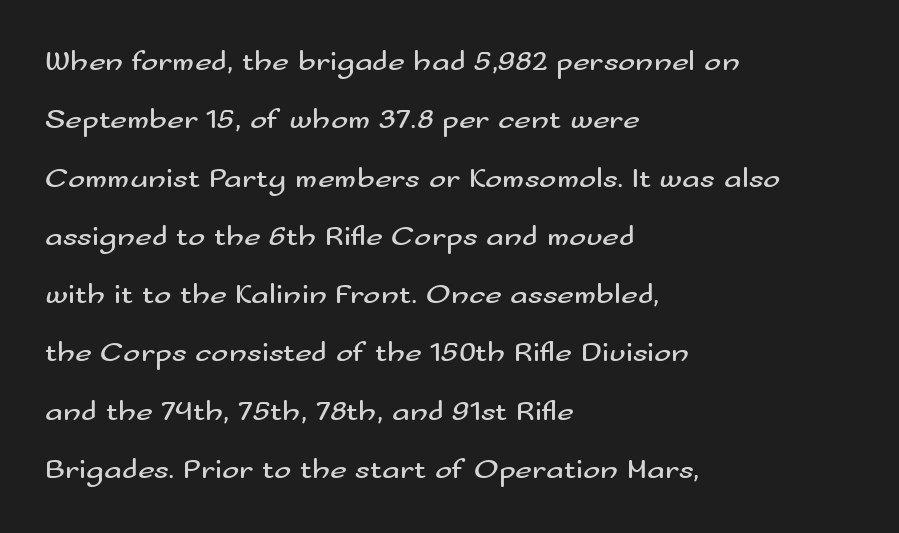
Q: Is the text bold? A: No.
Q: Is the text italic (slanted)? A: No, it is upright.
Q: Is the typeface a serif or a sans-serif typeface? A: Sans-serif.
Q: Is the text underlined? A: No.
Q: How is the paragraph aligned? A: Left-aligned.
Q: Is the spacing between letters normal or unusually wide? A: Normal.
Q: Is the spacing between lines tight, normal or loose? A: Loose.
Q: Width (condensed, normal, or wide)? A: Wide.
Q: Stroke contrast? A: Medium.
Q: x-height? A: Small.
Q: Monospaced? A: No.
